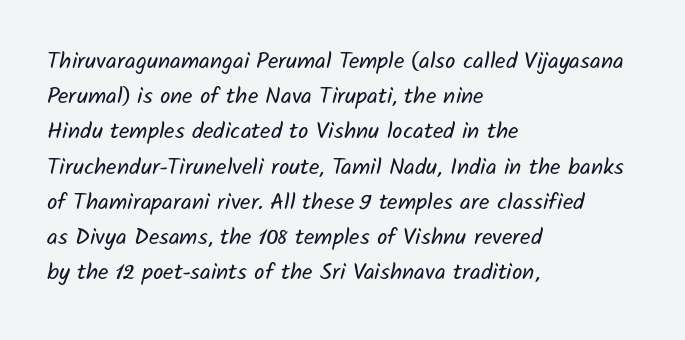
Q: Is the text bold? A: No.
Q: Is the text underlined? A: No.
Q: How is the paragraph aligned? A: Left-aligned.
Q: Is the spacing between letters normal or unusually wide? A: Normal.
Q: Is the spacing between lines tight, normal or loose? A: Normal.
